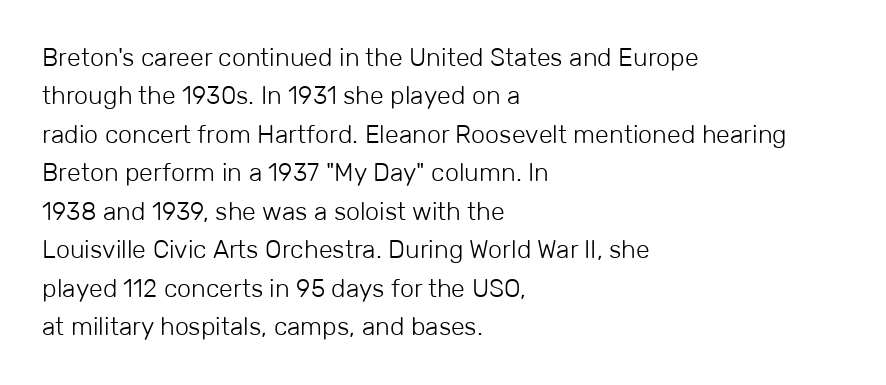
Q: Is the text bold? A: No.
Q: Is the text italic (slanted)? A: No, it is upright.
Q: Is the text underlined? A: No.
Q: How is the paragraph aligned? A: Left-aligned.
Q: Is the spacing between letters normal or unusually wide? A: Normal.
Q: Is the spacing between lines tight, normal or loose? A: Normal.
